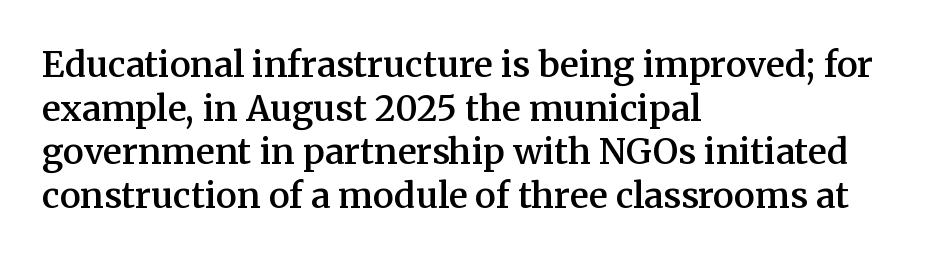
Q: Is the text bold? A: Semi-bold.
Q: Is the text italic (slanted)? A: No, it is upright.
Q: Is the typeface a serif or a sans-serif typeface? A: Serif.
Q: Is the text underlined? A: No.
Q: How is the paragraph aligned? A: Left-aligned.
Q: Is the spacing between letters normal or unusually wide? A: Normal.
Q: Is the spacing between lines tight, normal or loose? A: Normal.
Q: Width (condensed, normal, or wide)? A: Normal.
Q: Stroke contrast? A: Medium.
Q: x-height? A: Medium.
Q: Monospaced? A: No.
